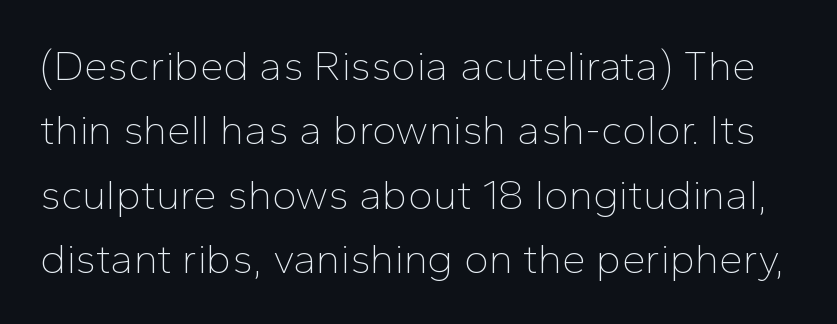
Q: Is the text bold? A: No.
Q: Is the text italic (slanted)? A: No, it is upright.
Q: Is the typeface a serif or a sans-serif typeface? A: Sans-serif.
Q: Is the text underlined? A: No.
Q: Is the spacing between letters normal or unusually wide? A: Normal.
Q: Is the spacing between lines tight, normal or loose? A: Normal.
Q: Width (condensed, normal, or wide)? A: Normal.
Q: Stroke contrast? A: Low.
Q: x-height? A: Medium.
Q: Monospaced? A: No.
